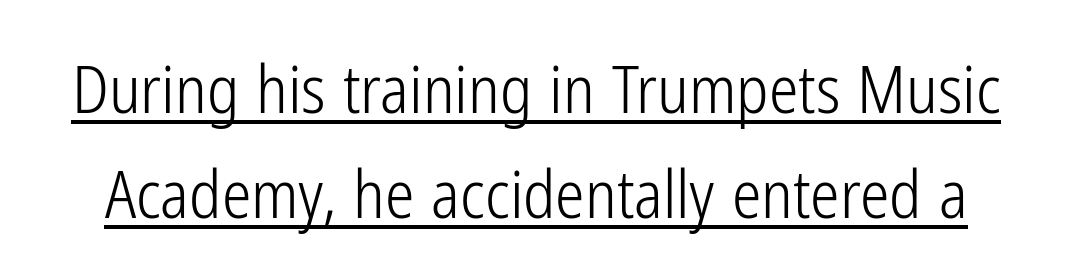
Stroke terminals: plain, sans-serif. Nothing unusual about the tracking: characters are spaced as the font intends. Does the lettering tilt? It doesn't — this is upright. The weight would be labelled regular, book, light, or lighter still.
